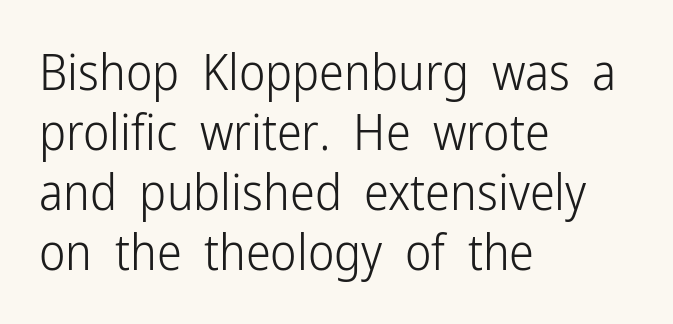
Every stem runs plumb, perpendicular to the baseline. Each letter's strokes conclude bluntly, with no projecting serifs. Compared with a centered layout, this one pins lines to the left instead. Compared with typical body copy, the letter spacing here is the same.
